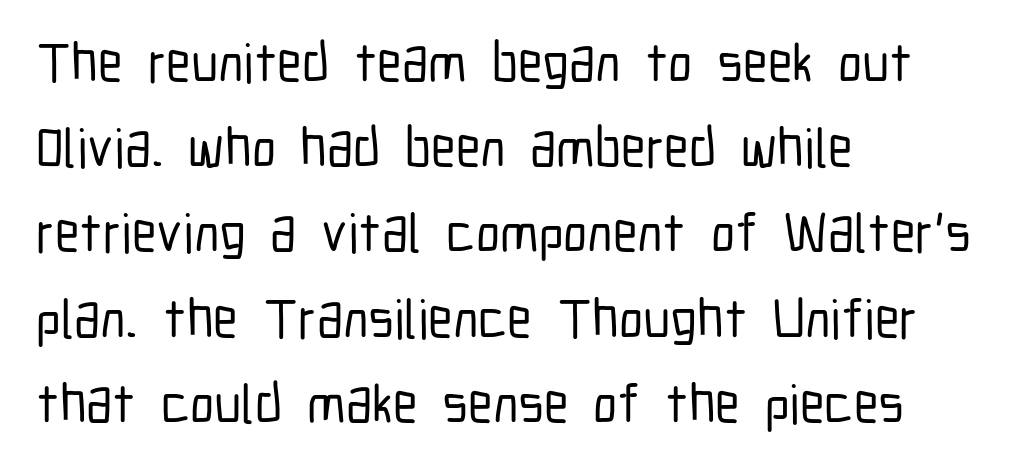
The image shows 55 px condensed sans-serif type, upright; set left-aligned, normal line spacing (1.55x), normal letter spacing, not underlined; low stroke contrast and a medium x-height.
